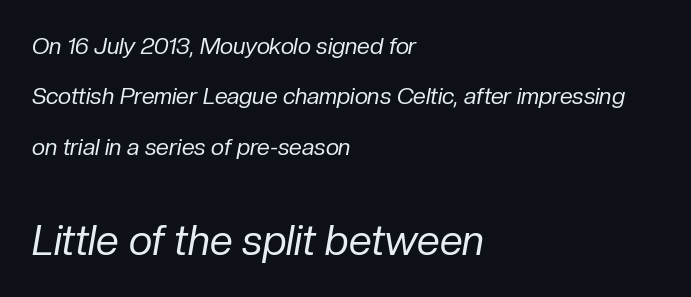
The passage shown is typed in a proportional face where columns would drift. Summary of weight: not heavy and not bold. Caption: standard tracking, unaltered. The lower block of text is set noticeably larger than the block above it.
